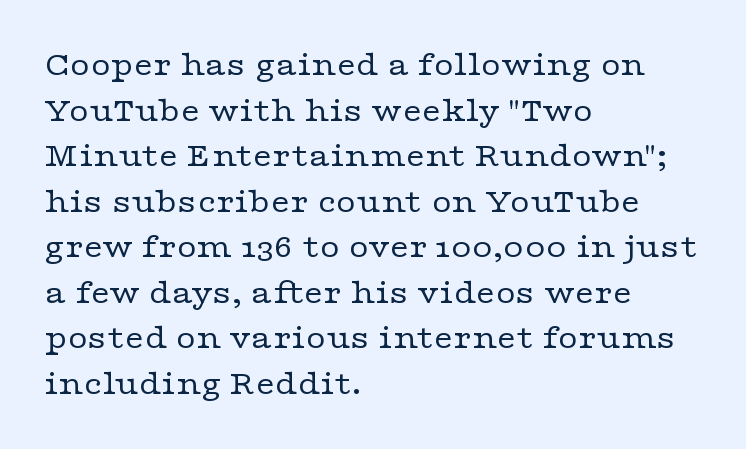
Observe the ordinary spacing: letters are neighbours, not strangers. This is roman type, the default non-slanted kind. A clean baseline with only descenders dipping below it. These lines are rendered in a variable-pitch font.
